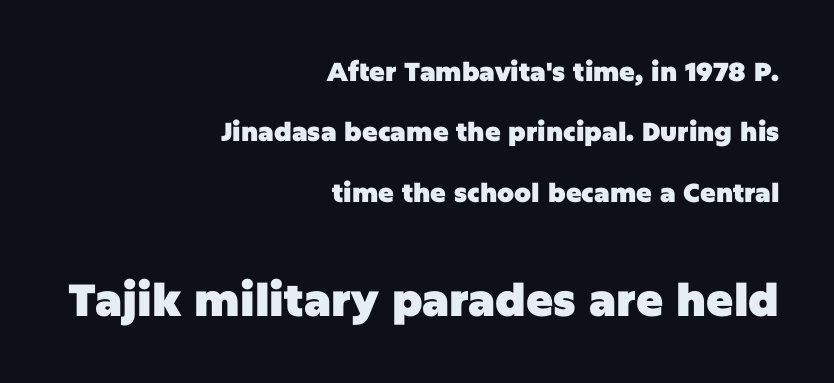
{"serif": "no", "italic": "no", "bold": "yes", "weight": "heavy", "width": "normal", "stroke_contrast": "low", "x_height": "large", "monospaced": "no", "underline": "no", "align": "right", "line_spacing": "loose", "line_spacing_ratio": 2.32, "letter_spacing": "normal", "letter_spacing_em": 0.0, "larger_block": "second", "size_ratio": 1.73, "glyph_px": 45}
